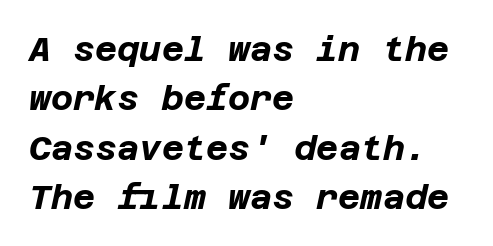
The image shows 34 px bold type, italic (leaning right); set left-aligned, normal line spacing (1.45x), normal letter spacing, not underlined; low stroke contrast and a large x-height.
